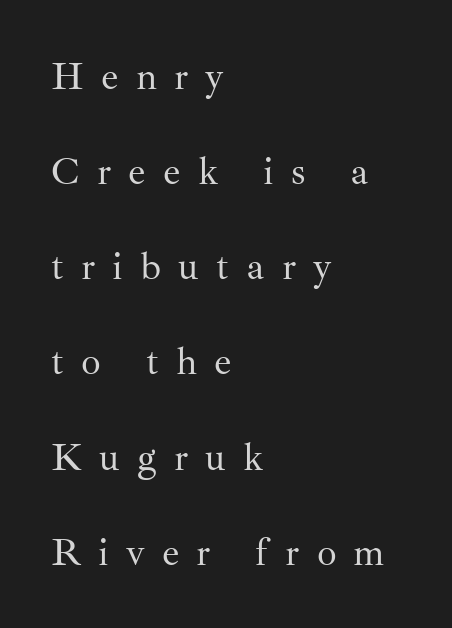
The gaps between neighbouring characters are conspicuously large. Do the characters align in a grid? No, the font is proportional. Reading down the column, the eye jumps a long way to each next line. Think standard paragraph weight, or any step lighter than that.
